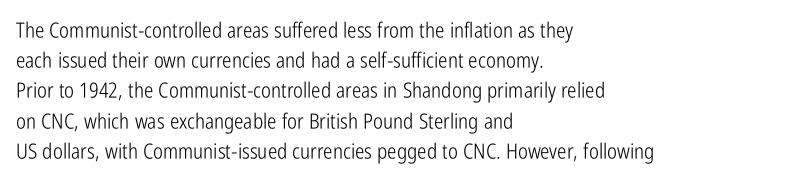
Q: Is the text bold? A: No.
Q: Is the text italic (slanted)? A: No, it is upright.
Q: Is the text underlined? A: No.
Q: How is the paragraph aligned? A: Left-aligned.
Q: Is the spacing between letters normal or unusually wide? A: Normal.
Q: Is the spacing between lines tight, normal or loose? A: Normal.
